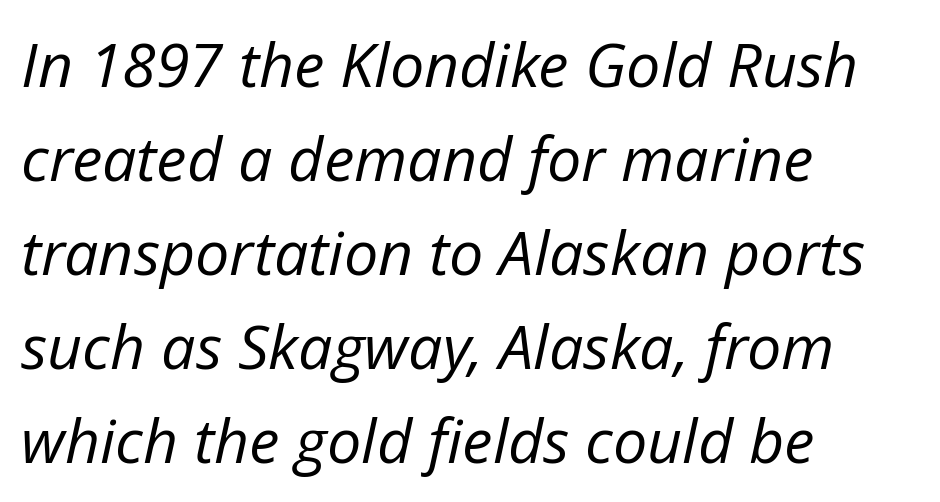
Q: Is the text bold? A: No.
Q: Is the text italic (slanted)? A: Yes, it leans right by about 12 degrees.
Q: Is the text underlined? A: No.
Q: How is the paragraph aligned? A: Left-aligned.
Q: Is the spacing between letters normal or unusually wide? A: Normal.
Q: Is the spacing between lines tight, normal or loose? A: Normal.
Q: Width (condensed, normal, or wide)? A: Normal.
Q: Stroke contrast? A: Low.
Q: x-height? A: Medium.
Q: Monospaced? A: No.
